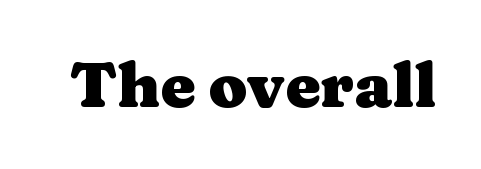
Anything drawn beneath the words? Only blank space. These lines carry a lot of weight — the face is fully bold. Spacing verdict: proportional, widths tailored to each character. Small tapered or slab feet sit at the stroke ends, so this counts as serif. Nope, not italic — everything's standing straight.
